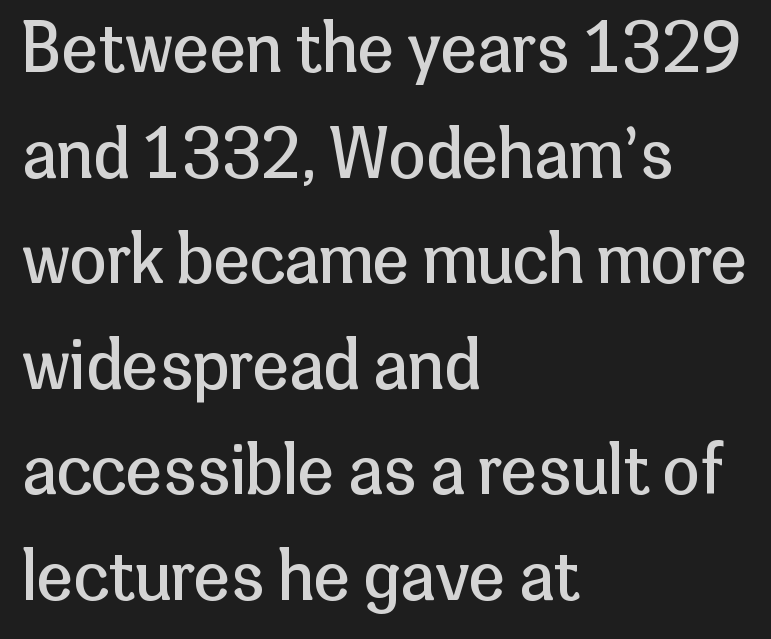
{"serif": "no", "italic": "no", "bold": "no", "weight": "regular", "width": "normal", "stroke_contrast": "low", "x_height": "medium", "monospaced": "no", "underline": "no", "align": "left", "line_spacing": "normal", "line_spacing_ratio": 1.6, "letter_spacing": "normal", "letter_spacing_em": 0.0, "glyph_px": 66}
